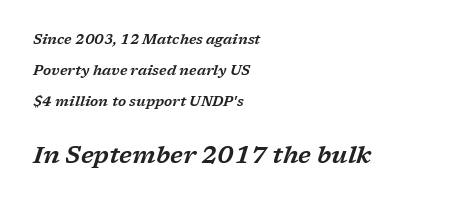
Check under the words: just untouched page. No extra tracking has been applied to these lines. The block of text is sparse from top to bottom, with ample space between rows. This layout puts the modest block above and the oversized block below. The rendering applies a slant to the glyphs.
